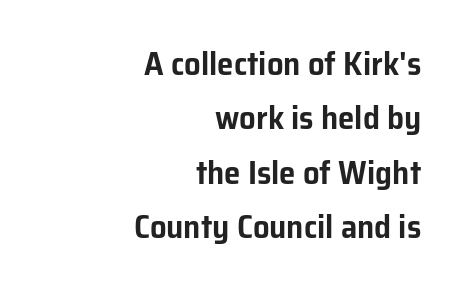
The designer left line spacing at the default. A student would call this right alignment; a typographer would say flush right, rag left. The face used here is proportionally spaced, like ordinary book or web type. Examine the stroke ends and you'll find no serifs. The space beneath each line is pristine and unruled. Standard letterfit; no display-style spreading of the glyphs.
